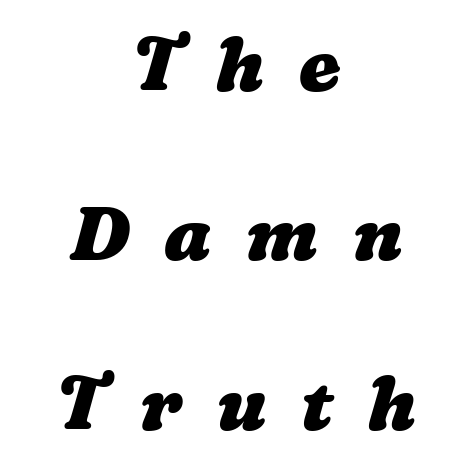
Q: Is the text bold? A: Yes.
Q: Is the text underlined? A: No.
Q: How is the paragraph aligned? A: Centered.
Q: Is the spacing between letters normal or unusually wide? A: Unusually wide.
Q: Is the spacing between lines tight, normal or loose? A: Loose.
Q: Width (condensed, normal, or wide)? A: Wide.
Q: Stroke contrast? A: Medium.
Q: x-height? A: Medium.
Q: Monospaced? A: No.
